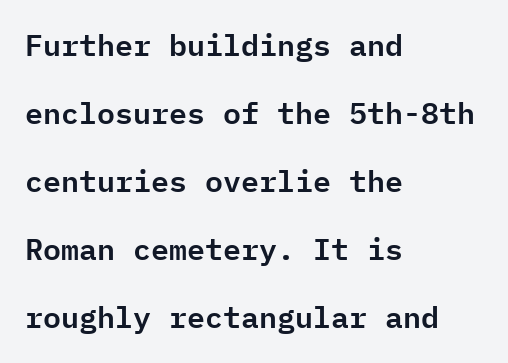
Q: Is the text italic (slanted)? A: No, it is upright.
Q: Is the typeface a serif or a sans-serif typeface? A: Sans-serif.
Q: Is the text underlined? A: No.
Q: How is the paragraph aligned? A: Left-aligned.
Q: Is the spacing between letters normal or unusually wide? A: Normal.
Q: Is the spacing between lines tight, normal or loose? A: Loose.
Q: Width (condensed, normal, or wide)? A: Normal.
Q: Stroke contrast? A: Low.
Q: x-height? A: Medium.
Q: Monospaced? A: Yes.
